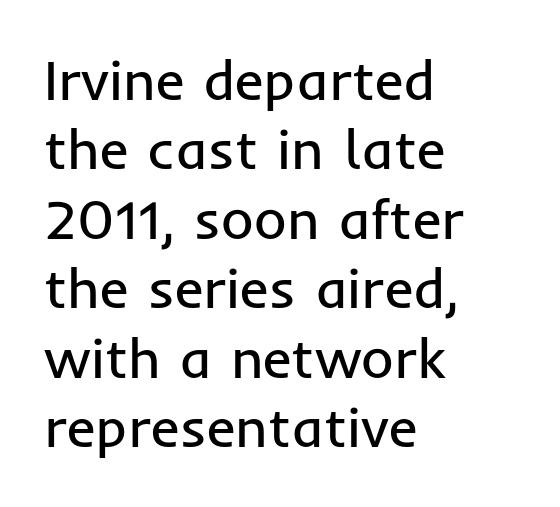
If you drew a line through each stem, it would be perfectly vertical. The passage shown is not underscored anywhere. Typographically, this falls in the sans-serif category. Here the glyphs are tracked normally, forming tight word shapes. You could not count columns in this text — the font is proportionally spaced. Weight: regular or lighter.
